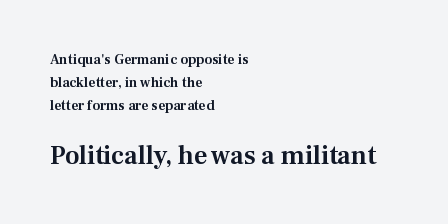
Q: Is the text italic (slanted)? A: No, it is upright.
Q: Is the text underlined? A: No.
Q: How is the paragraph aligned? A: Left-aligned.
Q: Is the spacing between letters normal or unusually wide? A: Normal.
Q: Is the spacing between lines tight, normal or loose? A: Normal.
Q: Which block of text is set in a larger size, the first (top) or the second (bottom)? A: The second (bottom) one.
